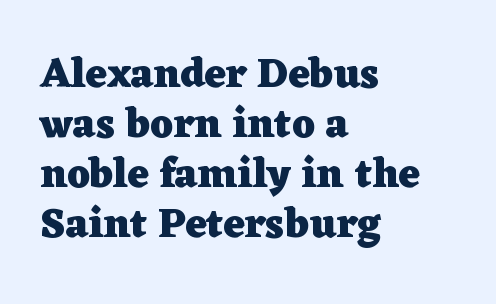
The image shows 41 px heavy, wide serif type, upright; set left-aligned, line spacing 1.22x, normal letter spacing, not underlined; low stroke contrast and a medium x-height.
